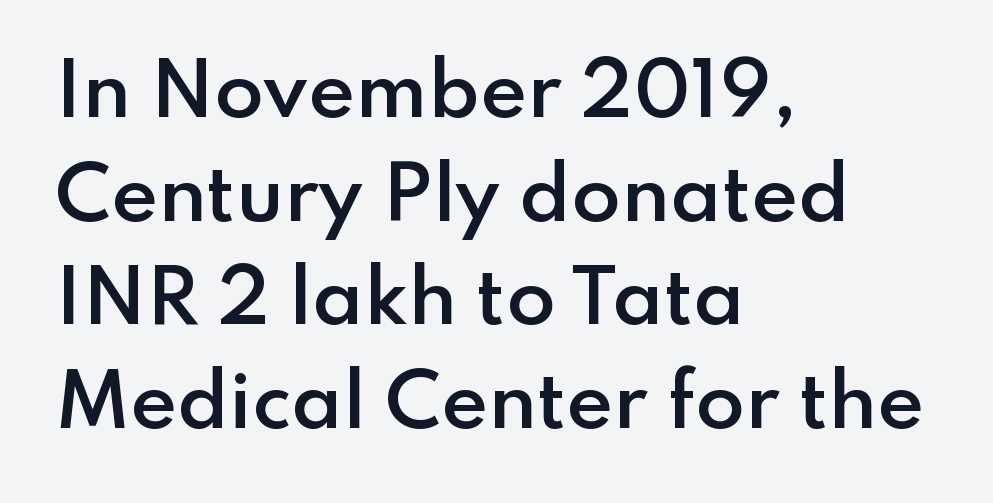
The image shows 72 px semibold sans-serif type, upright; set left-aligned, normal line spacing (1.44x), normal letter spacing, not underlined; low stroke contrast and a small x-height.
